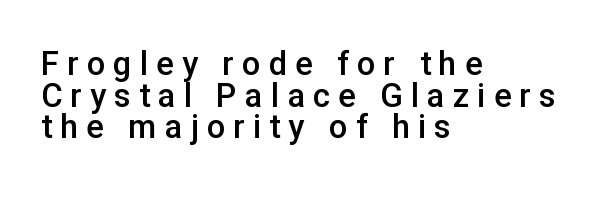
{"serif": "no", "italic": "no", "bold": "semi", "weight": "semibold", "width": "normal", "stroke_contrast": "low", "x_height": "medium", "monospaced": "no", "underline": "no", "align": "left", "line_spacing": "tight", "line_spacing_ratio": 0.96, "letter_spacing": "wide", "letter_spacing_em": 0.24, "glyph_px": 33}
